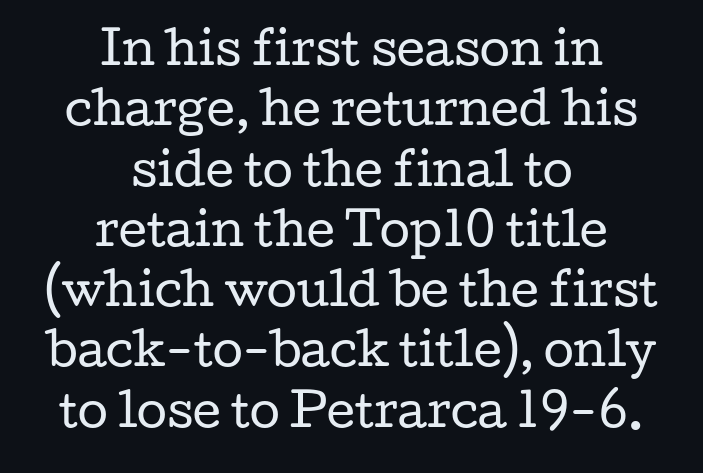
Clear beneath every line of the passage. Heaviness? Minimal to ordinary, like unemphasized prose. These lines are composed in type with serifs. Default kerning and tracking; the words read as compact shapes. Every stem runs plumb, perpendicular to the baseline.
